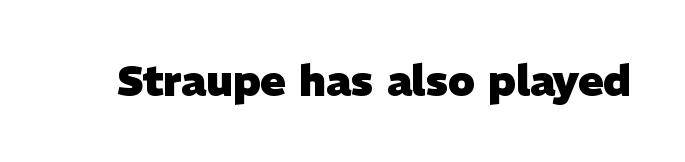
Descender tails drop into unmarked territory. The designer went with a sans here, leaving each stem footless. The letters sit at their default tracking, neither squeezed nor spread. The strokes are fattened all the way to bold. Spacing verdict: proportional, widths tailored to each character.
